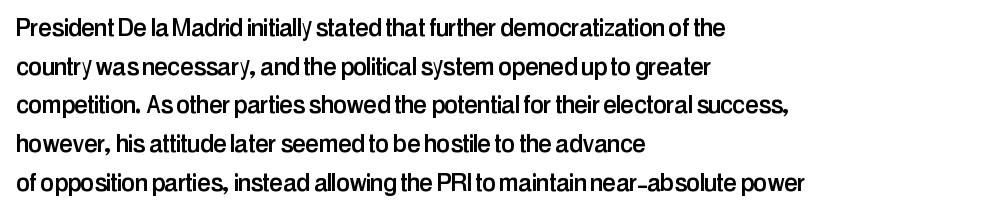
The font family rendered here belongs to the sans-serif group. Do the characters align in a grid? No, the font is proportional. Honestly, there is no underline to notice here at all. Normally led — the rows are evenly, conventionally spaced.
